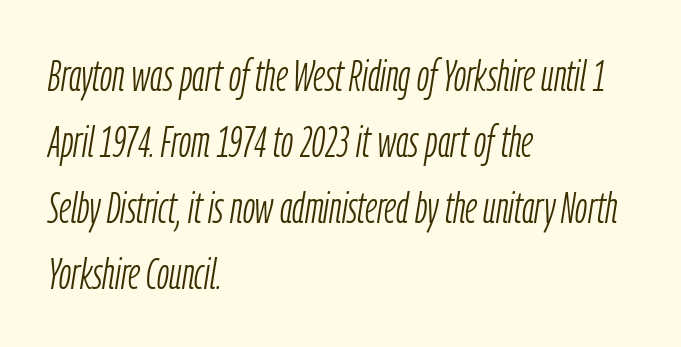
Q: Is the text bold? A: No.
Q: Is the text italic (slanted)? A: Yes, it leans right by about 9 degrees.
Q: Is the text underlined? A: No.
Q: How is the paragraph aligned? A: Left-aligned.
Q: Is the spacing between letters normal or unusually wide? A: Normal.
Q: Is the spacing between lines tight, normal or loose? A: Normal.
Q: Width (condensed, normal, or wide)? A: Condensed.
Q: Stroke contrast? A: Low.
Q: x-height? A: Medium.
Q: Monospaced? A: No.
